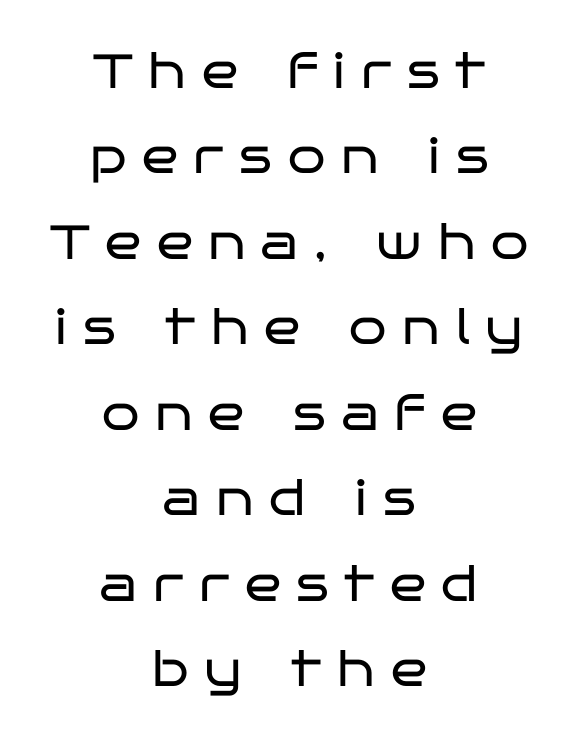
The image shows 48 px regular-weight, wide sans-serif type, upright; set centered, line spacing 1.78x, unusually wide letter spacing (+0.33 em), not underlined; low stroke contrast and a large x-height.
